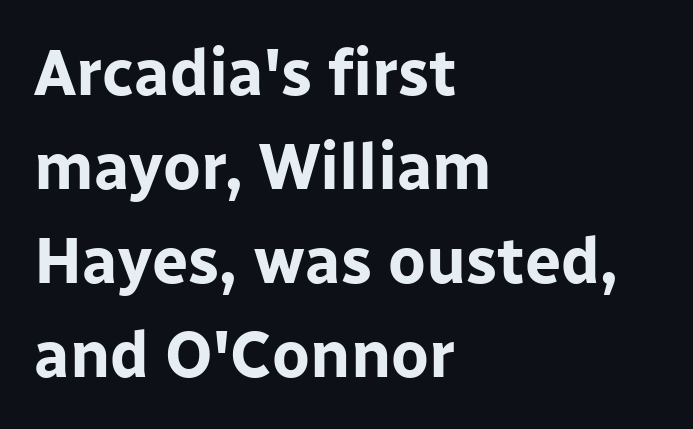
Q: Is the text bold? A: Yes.
Q: Is the text italic (slanted)? A: No, it is upright.
Q: Is the typeface a serif or a sans-serif typeface? A: Sans-serif.
Q: Is the text underlined? A: No.
Q: How is the paragraph aligned? A: Left-aligned.
Q: Is the spacing between letters normal or unusually wide? A: Normal.
Q: Is the spacing between lines tight, normal or loose? A: Normal.
Q: Width (condensed, normal, or wide)? A: Normal.
Q: Stroke contrast? A: Low.
Q: x-height? A: Medium.
Q: Monospaced? A: No.
